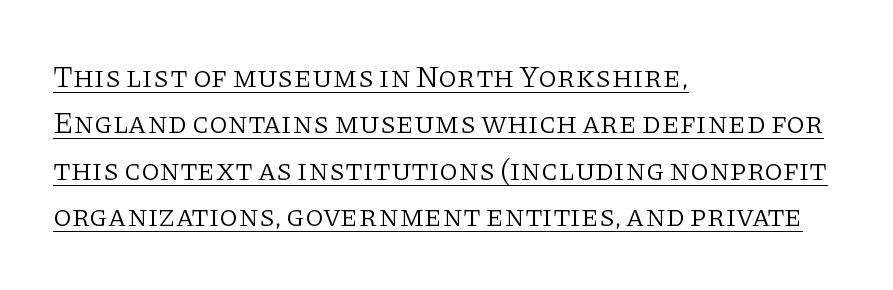
Typeset ragged right — the left edge is the straight one. The cut favours lightness, reaching ordinary text weight at its darkest. Vertically, the passage feels balanced, rows spaced as you'd expect. Do the letters lean? They stand straight. The typeface chosen for these lines features serifs.
